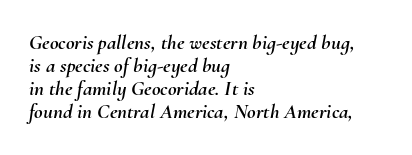
The image shows 21 px text type, italic (leaning right); set left-aligned, tight line spacing (1.1x), normal letter spacing, not underlined.
